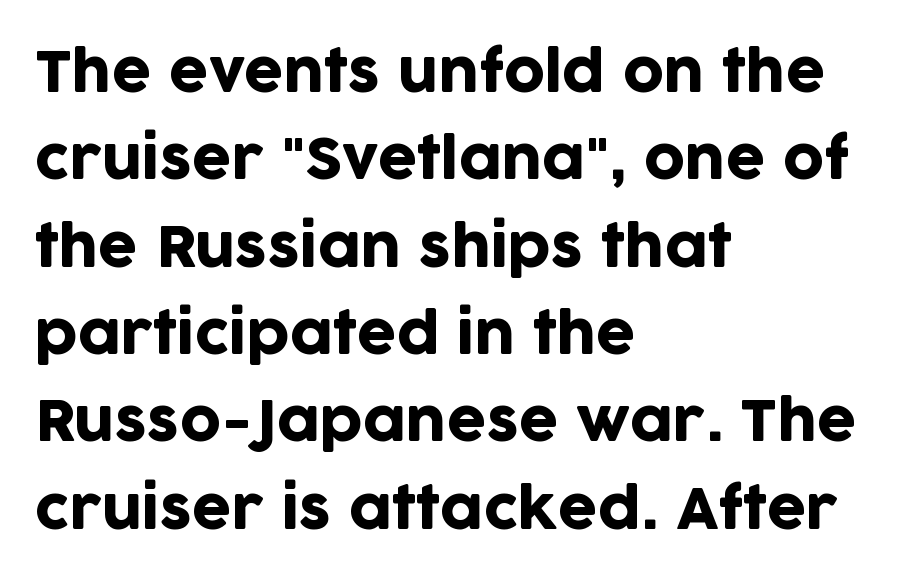
{"serif": "no", "italic": "no", "width": "normal", "stroke_contrast": "low", "x_height": "large", "monospaced": "no", "underline": "no", "align": "left", "line_spacing": "normal", "line_spacing_ratio": 1.56, "letter_spacing": "normal", "letter_spacing_em": 0.0, "glyph_px": 56}
